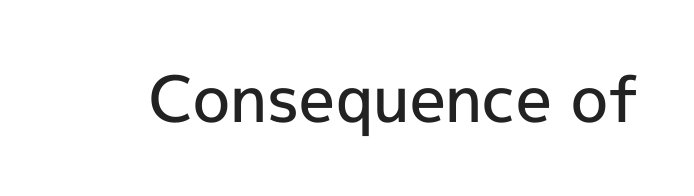
{"serif": "no", "italic": "no", "bold": "semi", "weight": "semibold", "width": "normal", "x_height": "medium", "monospaced": "no", "underline": "no", "letter_spacing": "normal", "letter_spacing_em": 0.0, "glyph_px": 64}
